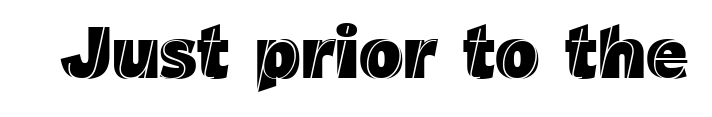
The image shows 73 px text type, upright; set normal letter spacing, not underlined; a medium x-height.
